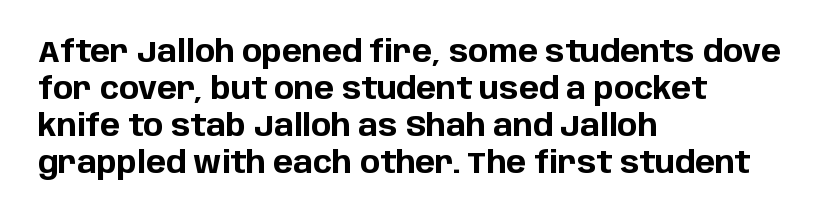
{"serif": "no", "italic": "no", "bold": "yes", "weight": "bold", "width": "normal", "stroke_contrast": "low", "x_height": "large", "monospaced": "no", "underline": "no", "align": "left", "line_spacing_ratio": 1.23, "letter_spacing": "normal", "letter_spacing_em": 0.0, "glyph_px": 30}
